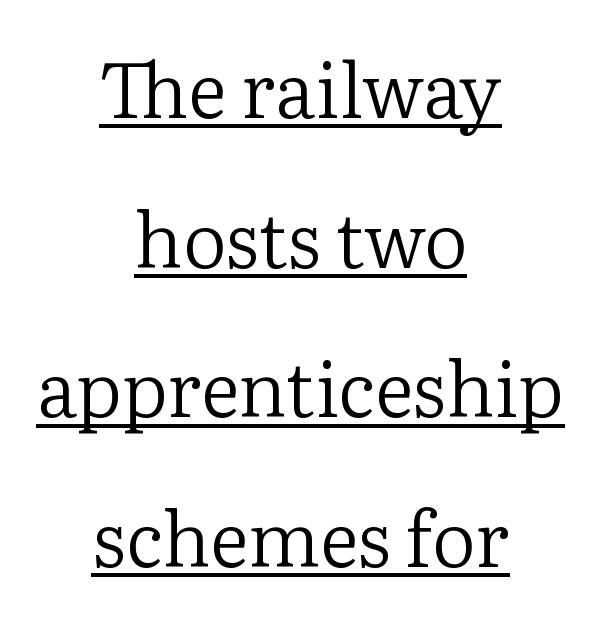
The image shows 76 px regular-weight serif type, upright; set centered, loose line spacing (1.97x), normal letter spacing, underlined; low stroke contrast and a medium x-height.
